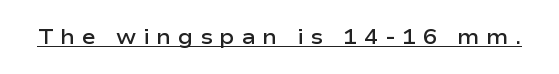
{"italic": "no", "bold": "semi", "underline": "yes", "letter_spacing": "wide", "letter_spacing_em": 0.32, "glyph_px": 21}
